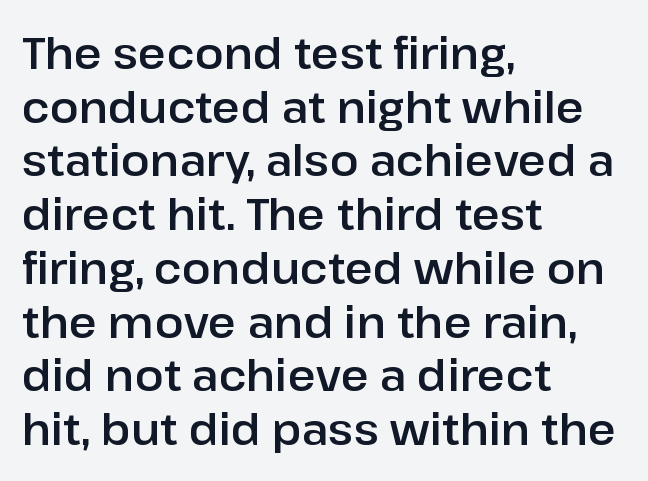
Q: Is the text italic (slanted)? A: No, it is upright.
Q: Is the typeface a serif or a sans-serif typeface? A: Sans-serif.
Q: Is the text underlined? A: No.
Q: How is the paragraph aligned? A: Left-aligned.
Q: Is the spacing between letters normal or unusually wide? A: Normal.
Q: Is the spacing between lines tight, normal or loose? A: Normal.
Q: Width (condensed, normal, or wide)? A: Normal.
Q: Stroke contrast? A: Low.
Q: x-height? A: Medium.
Q: Monospaced? A: No.
